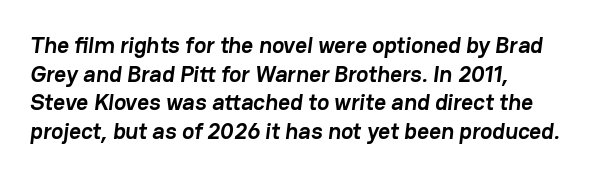
{"bold": "yes", "underline": "no", "align": "left", "line_spacing": "normal", "line_spacing_ratio": 1.25, "letter_spacing": "normal", "letter_spacing_em": 0.0, "glyph_px": 23}
